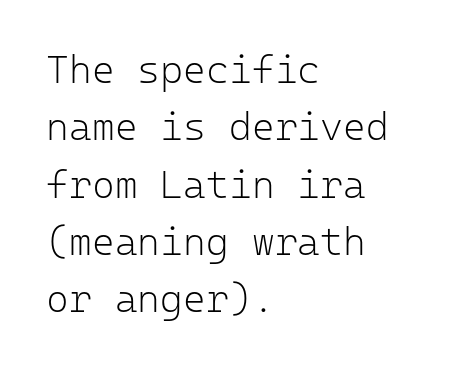
Q: Is the text bold? A: No.
Q: Is the text italic (slanted)? A: No, it is upright.
Q: Is the typeface a serif or a sans-serif typeface? A: Sans-serif.
Q: Is the text underlined? A: No.
Q: How is the paragraph aligned? A: Left-aligned.
Q: Is the spacing between letters normal or unusually wide? A: Normal.
Q: Is the spacing between lines tight, normal or loose? A: Normal.
Q: Width (condensed, normal, or wide)? A: Normal.
Q: Stroke contrast? A: Low.
Q: x-height? A: Medium.
Q: Monospaced? A: Yes.
